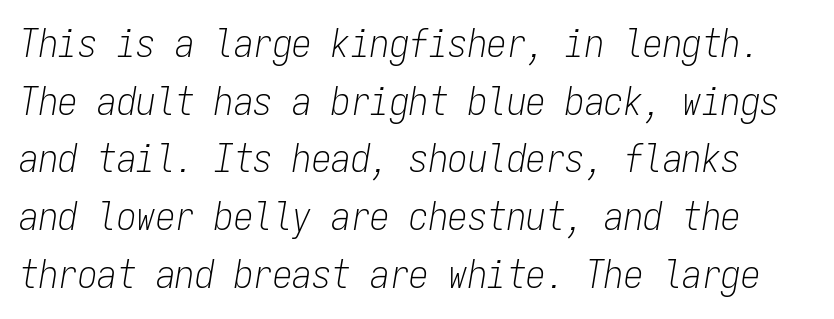
A typesetter would call this zero additional tracking. Every character sits at an angle, as italics do. Vertically, the passage feels balanced, rows spaced as you'd expect. Anything drawn beneath the words? Only blank space. Is the stroke heavy? The answer is a plain regular-or-lighter. The rendering uses typewriter-style spacing with identical character cells.
